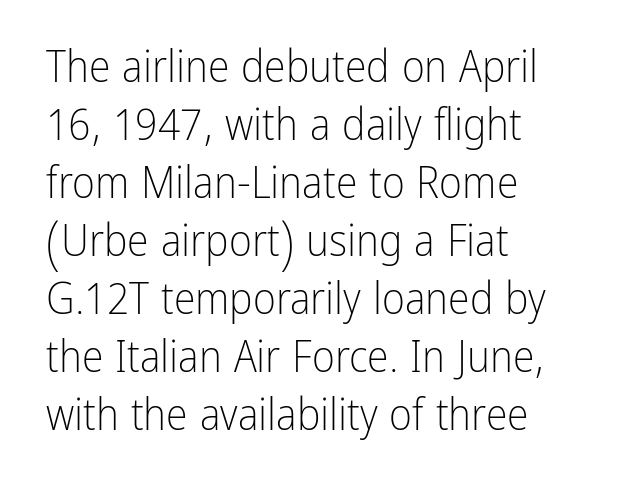
Q: Is the text bold? A: No.
Q: Is the text italic (slanted)? A: No, it is upright.
Q: Is the typeface a serif or a sans-serif typeface? A: Sans-serif.
Q: Is the text underlined? A: No.
Q: How is the paragraph aligned? A: Left-aligned.
Q: Is the spacing between letters normal or unusually wide? A: Normal.
Q: Is the spacing between lines tight, normal or loose? A: Normal.
Q: Width (condensed, normal, or wide)? A: Condensed.
Q: Stroke contrast? A: Low.
Q: x-height? A: Medium.
Q: Monospaced? A: No.
